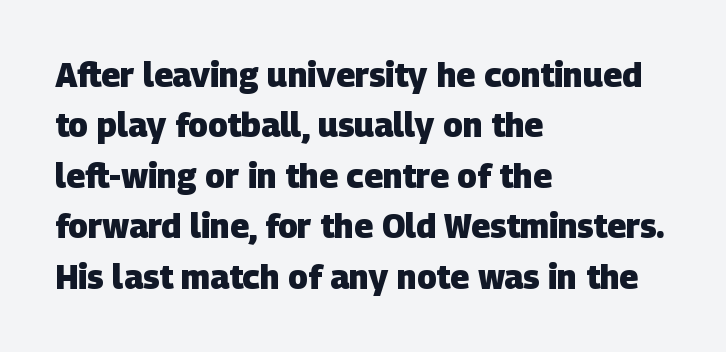
Does the leading feel generous? No, just average. The compositor pushed each line to the left boundary. Do the characters align in a grid? No, the font is proportional. Does extra space separate the letters? No, they use regular spacing. A clean baseline with only descenders dipping below it.
